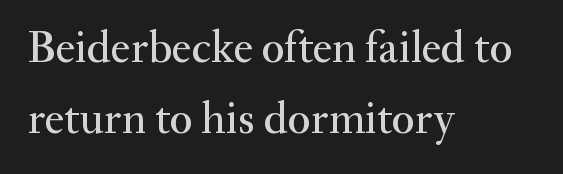
The image shows 45 px serif type, upright; set left-aligned, normal line spacing (1.58x), normal letter spacing, not underlined; medium stroke contrast and a small x-height.
